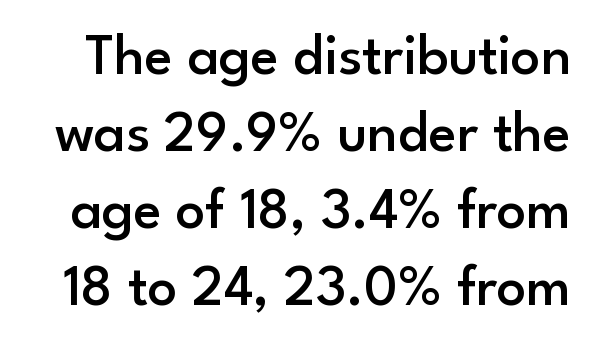
The image shows 58 px semibold sans-serif type, upright; set normal line spacing (1.33x), normal letter spacing, not underlined; low stroke contrast and a small x-height.
